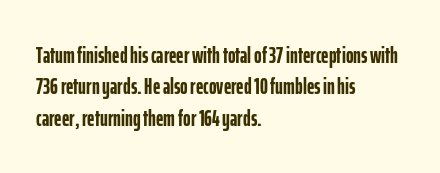
Q: Is the text bold? A: Yes.
Q: Is the text italic (slanted)? A: No, it is upright.
Q: Is the text underlined? A: No.
Q: How is the paragraph aligned? A: Left-aligned.
Q: Is the spacing between letters normal or unusually wide? A: Normal.
Q: Is the spacing between lines tight, normal or loose? A: Normal.
